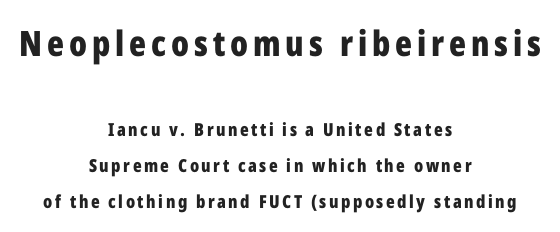
{"serif": "no", "italic": "no", "bold": "yes", "weight": "bold", "width": "condensed", "stroke_contrast": "low", "x_height": "medium", "monospaced": "no", "underline": "no", "align": "center", "line_spacing": "loose", "line_spacing_ratio": 2.0, "larger_block": "first", "size_ratio": 1.94, "glyph_px": 35}
